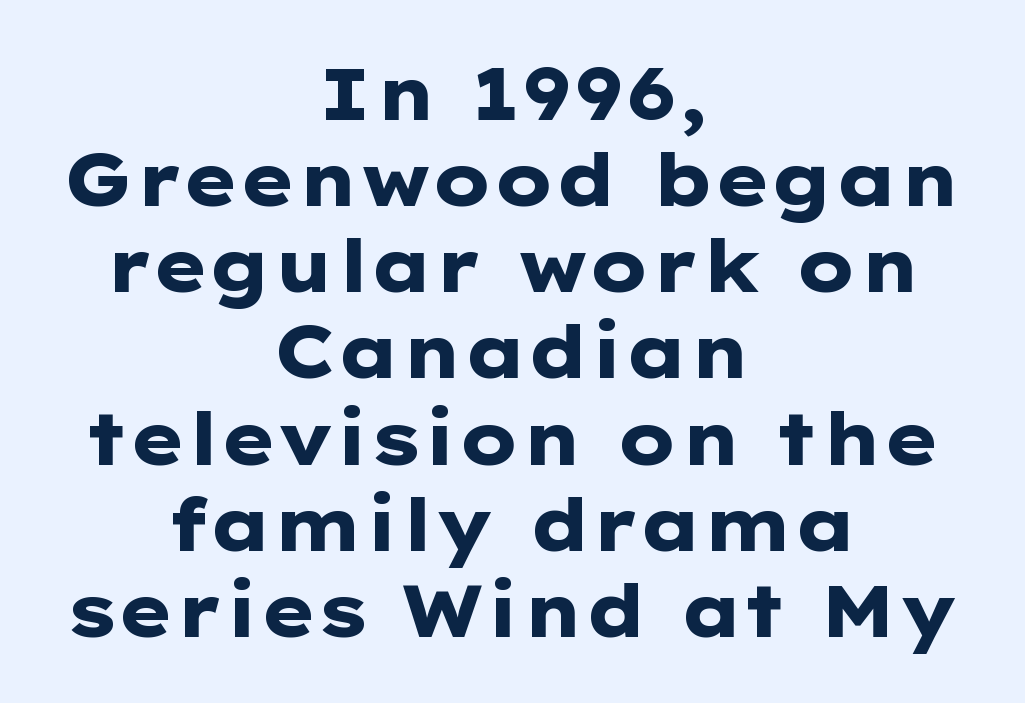
{"serif": "no", "italic": "no", "bold": "yes", "weight": "heavy", "width": "wide", "stroke_contrast": "low", "x_height": "medium", "monospaced": "no", "underline": "no", "align": "center", "line_spacing_ratio": 1.18, "letter_spacing": "normal", "letter_spacing_em": 0.0, "glyph_px": 73}
